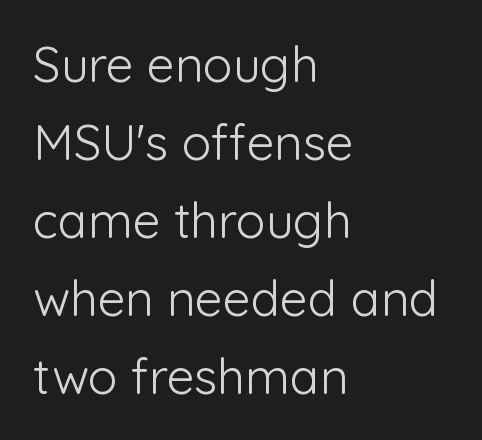
{"serif": "no", "italic": "no", "bold": "no", "weight": "light", "width": "normal", "stroke_contrast": "low", "x_height": "medium", "monospaced": "no", "underline": "no", "align": "left", "line_spacing": "normal", "line_spacing_ratio": 1.59, "letter_spacing": "normal", "letter_spacing_em": 0.0, "glyph_px": 49}
